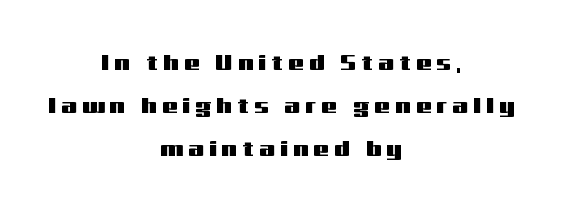
Whoever set this chose breathing room over compactness in the vertical rhythm. If you folded the block vertically in half, each line would mirror itself in length. Anything drawn beneath the words? Only blank space. Italic: no, the glyphs are upright roman.
